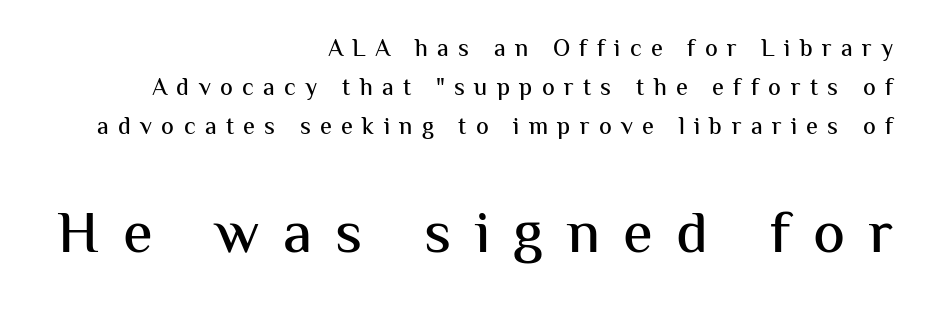
Q: Is the text italic (slanted)? A: No, it is upright.
Q: Is the typeface a serif or a sans-serif typeface? A: Sans-serif.
Q: Is the text underlined? A: No.
Q: How is the paragraph aligned? A: Right-aligned.
Q: Is the spacing between letters normal or unusually wide? A: Unusually wide.
Q: Is the spacing between lines tight, normal or loose? A: Normal.
Q: Which block of text is set in a larger size, the first (top) or the second (bottom)? A: The second (bottom) one.
Q: Width (condensed, normal, or wide)? A: Normal.
Q: Stroke contrast? A: Medium.
Q: x-height? A: Medium.
Q: Monospaced? A: No.
